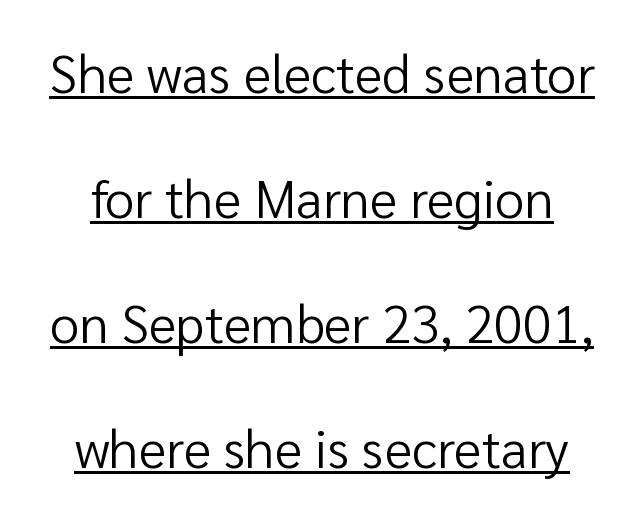
The letterforms sit shoulder to shoulder at normal distance. Emphasis is given by a line drawn under the lettering. Rendered with straight, roman letterforms. In terms of letterform style, serifs are entirely absent. The face looks like a standard text weight, possibly lighter.
